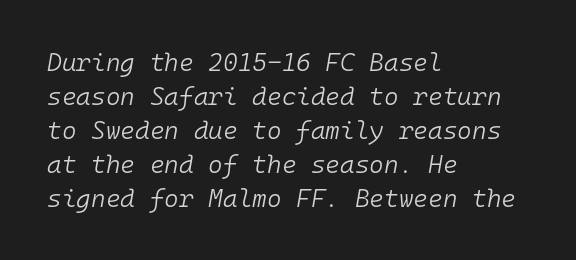
{"italic": "yes", "lean": "right", "slant_degrees": 10, "bold": "no", "underline": "no", "align": "left", "line_spacing": "normal", "line_spacing_ratio": 1.36, "letter_spacing": "normal", "letter_spacing_em": 0.0, "glyph_px": 25}
